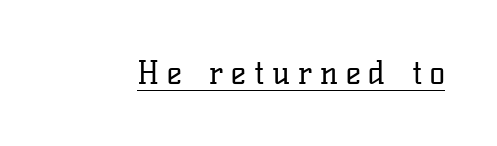
Q: Is the text bold? A: No.
Q: Is the text italic (slanted)? A: No, it is upright.
Q: Is the typeface a serif or a sans-serif typeface? A: Serif.
Q: Is the text underlined? A: Yes.
Q: Is the spacing between letters normal or unusually wide? A: Unusually wide.
Q: Width (condensed, normal, or wide)? A: Normal.
Q: Stroke contrast? A: Low.
Q: x-height? A: Medium.
Q: Monospaced? A: No.
